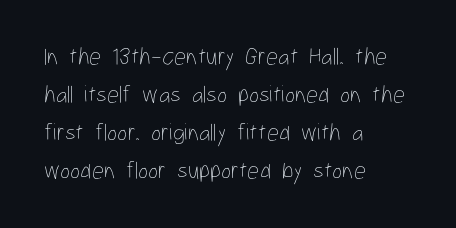
Is there much room between lines? A standard amount, neither cramped nor airy. A roman cut, with each character standing at attention. How are the letters spaced? Ordinarily, with no added tracking. This rendering features lettering with no underline. The paragraph shown leans on its left margin. The weight tops out at a normal text grade.
